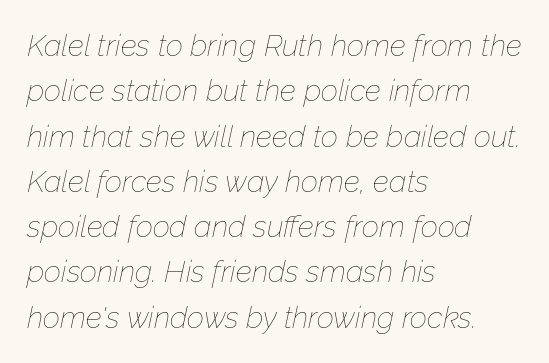
{"italic": "yes", "lean": "right", "slant_degrees": 12, "bold": "no", "weight": "thin", "width": "normal", "stroke_contrast": "low", "x_height": "medium", "monospaced": "no", "underline": "no", "align": "left", "line_spacing": "normal", "line_spacing_ratio": 1.51, "letter_spacing": "normal", "letter_spacing_em": 0.0, "glyph_px": 30}
